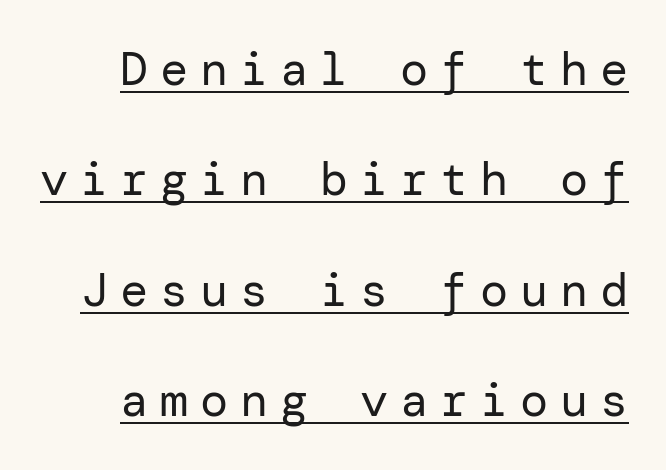
Q: Is the text bold? A: No.
Q: Is the text italic (slanted)? A: No, it is upright.
Q: Is the typeface a serif or a sans-serif typeface? A: Sans-serif.
Q: Is the text underlined? A: Yes.
Q: Is the spacing between letters normal or unusually wide? A: Unusually wide.
Q: Is the spacing between lines tight, normal or loose? A: Loose.
Q: Width (condensed, normal, or wide)? A: Normal.
Q: Stroke contrast? A: Low.
Q: x-height? A: Medium.
